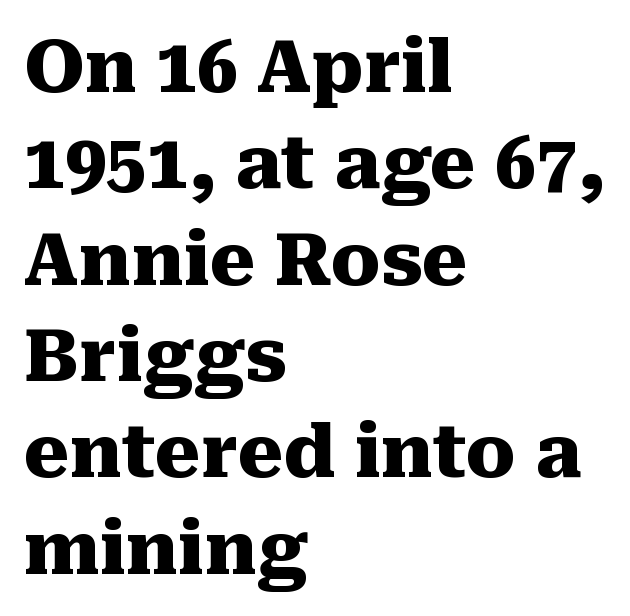
The image shows 73 px heavy serif type, upright; set left-aligned, normal line spacing (1.32x), normal letter spacing, not underlined; medium stroke contrast and a medium x-height.
